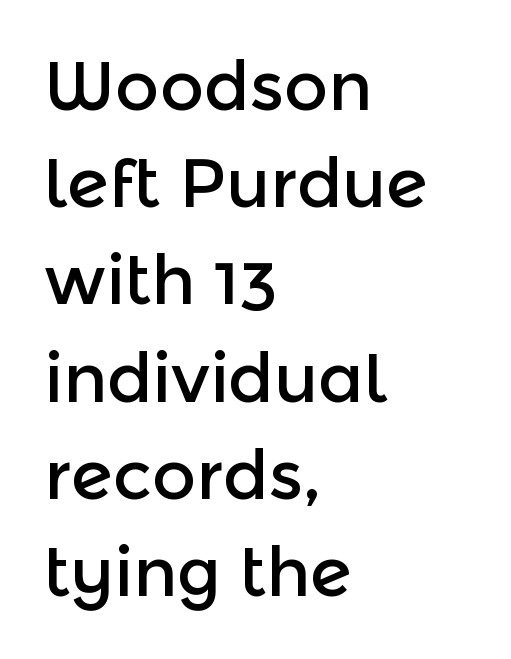
The image shows 68 px sans-serif type, upright; set left-aligned, normal line spacing (1.43x), normal letter spacing, not underlined; a medium x-height.
